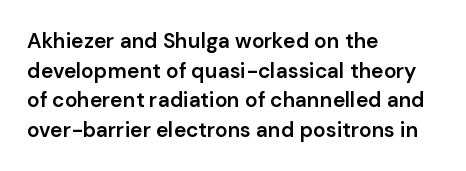
{"italic": "no", "bold": "semi", "underline": "no", "align": "left", "line_spacing": "normal", "line_spacing_ratio": 1.41, "letter_spacing": "normal", "letter_spacing_em": 0.0, "glyph_px": 21}
